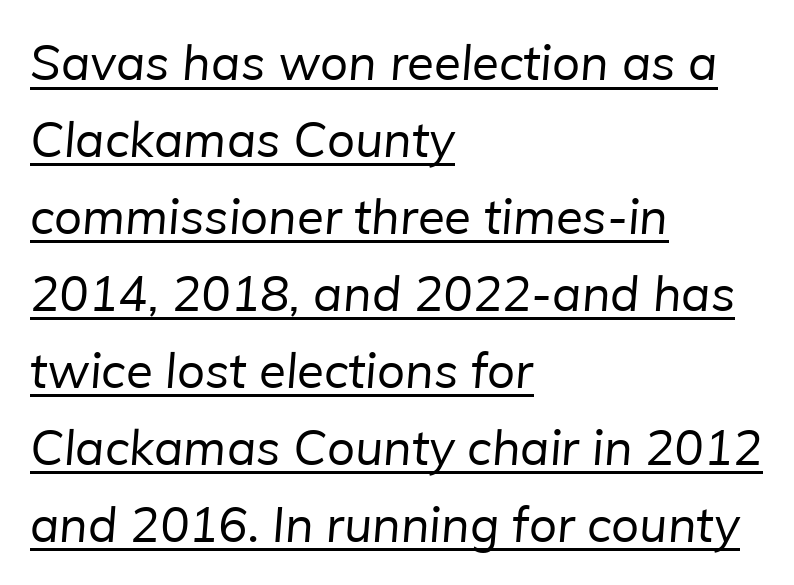
The image shows 49 px regular-weight sans-serif type; set left-aligned, normal line spacing (1.57x), normal letter spacing, underlined; low stroke contrast and a medium x-height.
